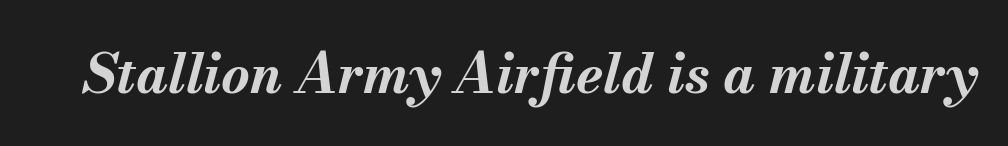
The image shows 55 px bold type, italic (leaning right); set normal letter spacing, not underlined; medium stroke contrast and a small x-height.
